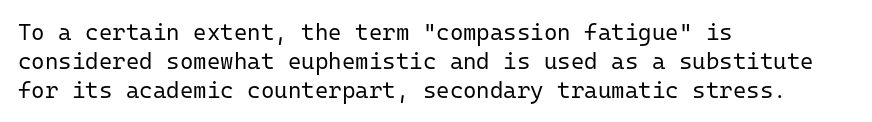
The image shows 23 px text type, upright; set left-aligned, normal line spacing (1.26x), normal letter spacing, not underlined.
